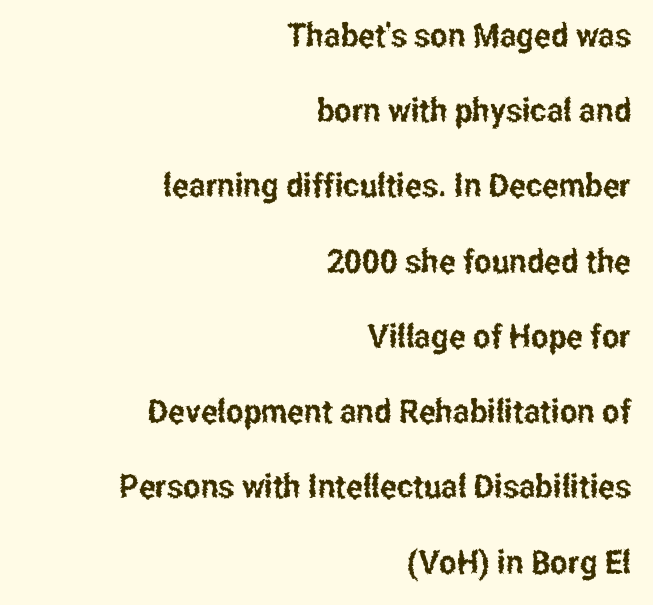
The image shows 33 px condensed sans-serif type, upright; set right-aligned, loose line spacing (2.28x), normal letter spacing, not underlined; low stroke contrast and a medium x-height.
